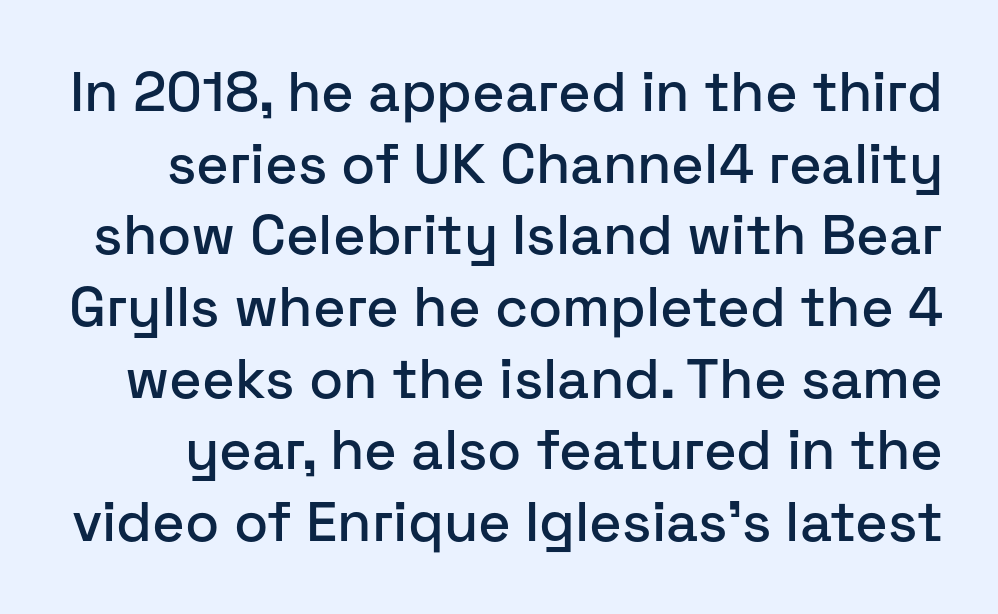
The image shows 56 px sans-serif type, upright; set normal line spacing (1.28x), normal letter spacing, not underlined; low stroke contrast and a medium x-height.
